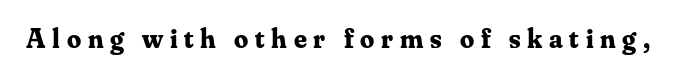
The image shows 28 px bold serif type, upright; set unusually wide letter spacing (+0.24 em), not underlined; medium stroke contrast and a small x-height.
